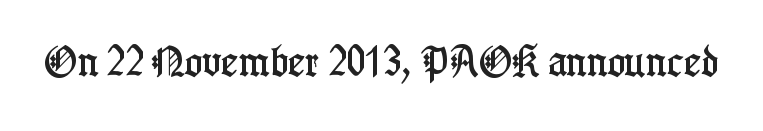
{"serif": "yes", "italic": "no", "width": "condensed", "stroke_contrast": "low", "x_height": "medium", "monospaced": "no", "underline": "no", "letter_spacing": "normal", "letter_spacing_em": 0.0, "glyph_px": 33}
